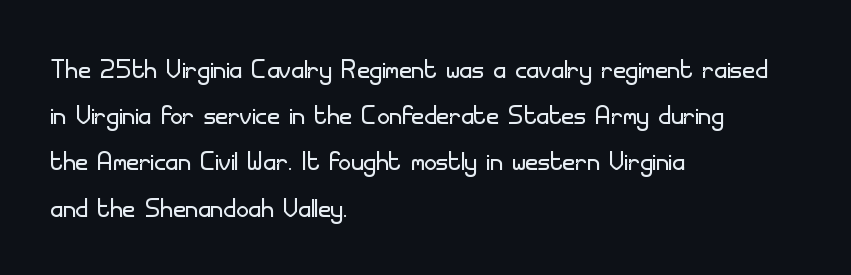
The image shows 35 px light sans-serif type, upright; set left-aligned, normal line spacing (1.32x), normal letter spacing, not underlined; low stroke contrast and a small x-height.
